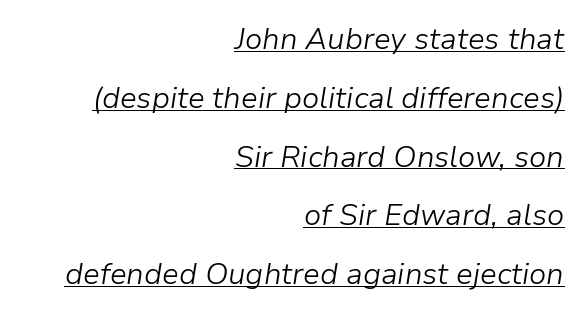
Weight: regular or lighter. Right-aligned paragraph, ragged on the left. The typography opts for an oblique posture over an upright one. Students, observe: this is what heavily led, spacious text looks like. Character widths vary here, with narrow letters taking less room than wide ones.
